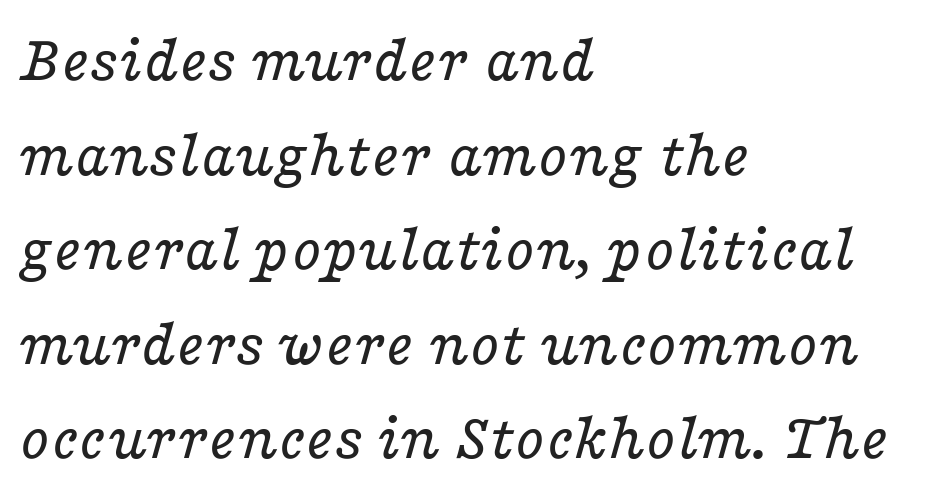
The image shows 68 px regular-weight, wide serif type, italic (leaning right); set left-aligned, normal line spacing (1.39x), normal letter spacing, not underlined; low stroke contrast and a medium x-height.
